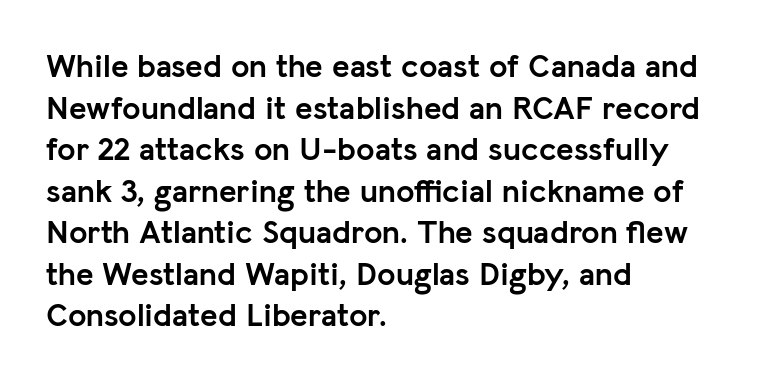
{"serif": "no", "italic": "no", "bold": "yes", "weight": "semibold", "width": "normal", "stroke_contrast": "low", "x_height": "medium", "monospaced": "no", "underline": "no", "align": "left", "line_spacing": "normal", "line_spacing_ratio": 1.26, "letter_spacing": "normal", "letter_spacing_em": 0.0, "glyph_px": 33}
